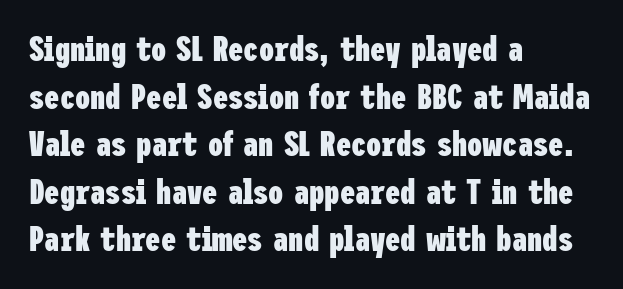
The image shows 34 px heavy, condensed sans-serif type, upright; set left-aligned, normal line spacing (1.4x), normal letter spacing, not underlined; low stroke contrast and a medium x-height.
